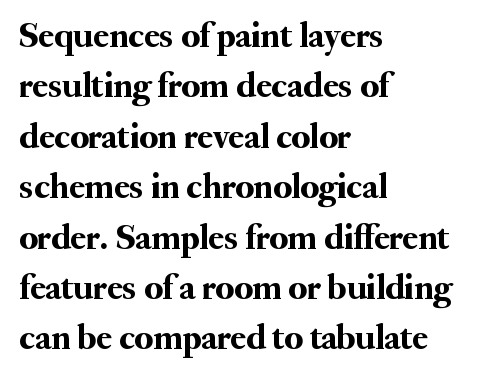
{"serif": "yes", "italic": "no", "width": "normal", "stroke_contrast": "medium", "x_height": "small", "monospaced": "no", "underline": "no", "align": "left", "line_spacing": "normal", "line_spacing_ratio": 1.4, "letter_spacing": "normal", "letter_spacing_em": 0.0, "glyph_px": 36}
